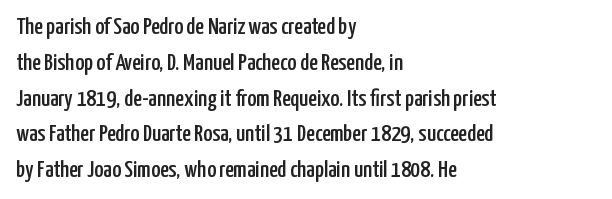
The image shows 24 px text type, upright; set left-aligned, normal line spacing (1.49x), normal letter spacing, not underlined.
